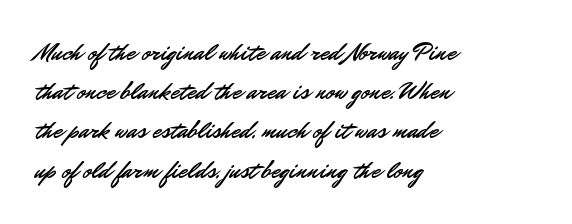
The foot of each line stays bare and open. Characters follow at the spacing the type designer built in. Line spacing here is normal.
